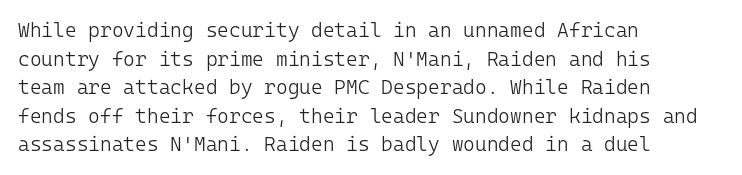
Honestly, the letter spacing is just normal — you wouldn't notice it. Every row of glyphs begins at an identical x-position on the left. The lettering holds an erect, upright posture throughout. A typesetter would call this leading conventional body-copy spacing.
